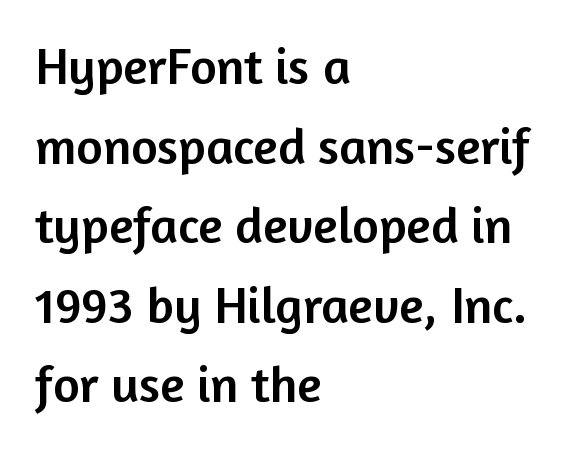
Q: Is the text italic (slanted)? A: No, it is upright.
Q: Is the typeface a serif or a sans-serif typeface? A: Sans-serif.
Q: Is the text underlined? A: No.
Q: How is the paragraph aligned? A: Left-aligned.
Q: Is the spacing between letters normal or unusually wide? A: Normal.
Q: Is the spacing between lines tight, normal or loose? A: Normal.
Q: Width (condensed, normal, or wide)? A: Normal.
Q: Stroke contrast? A: Low.
Q: x-height? A: Medium.
Q: Monospaced? A: No.
